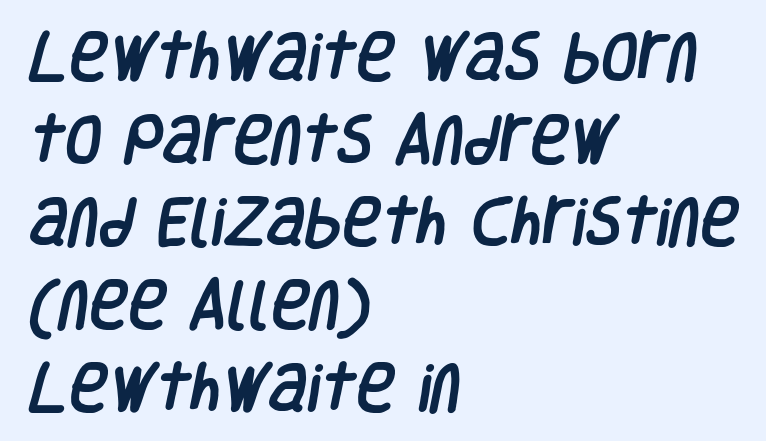
No extra tracking has been applied to these lines. Do the characters align in a grid? No, the font is proportional. Does the leading feel generous? No, just average. Look at the bottom of the vertical strokes: they stop flat, with no serifs. The space beneath each line is pristine and unruled. The paragraph has a hard left edge and a soft right edge.
